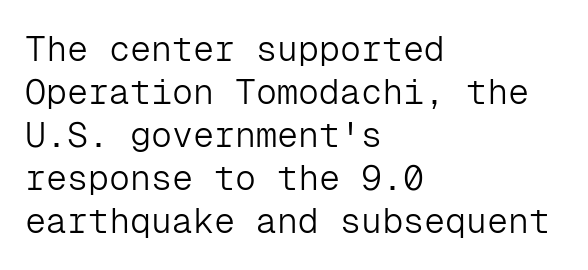
The image shows 35 px light sans-serif type, upright, monospaced; set left-aligned, line spacing 1.23x, normal letter spacing, not underlined; low stroke contrast and a medium x-height.
